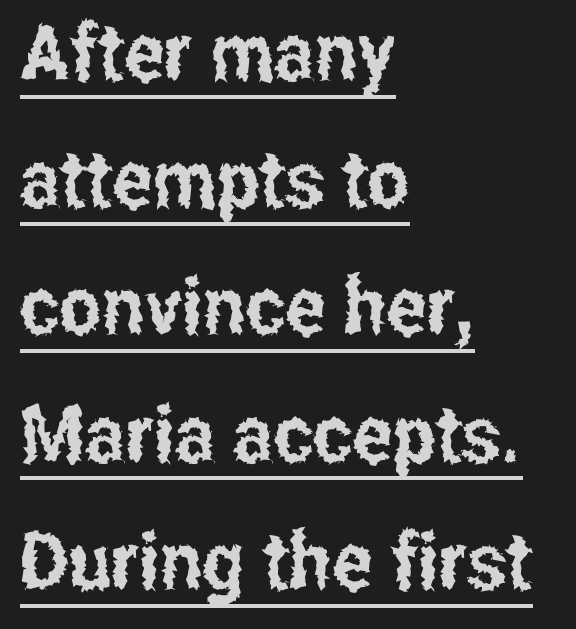
Q: Is the text italic (slanted)? A: No, it is upright.
Q: Is the typeface a serif or a sans-serif typeface? A: Sans-serif.
Q: Is the text underlined? A: Yes.
Q: How is the paragraph aligned? A: Left-aligned.
Q: Is the spacing between letters normal or unusually wide? A: Normal.
Q: Is the spacing between lines tight, normal or loose? A: Normal.
Q: Width (condensed, normal, or wide)? A: Condensed.
Q: Stroke contrast? A: Low.
Q: x-height? A: Medium.
Q: Monospaced? A: No.
